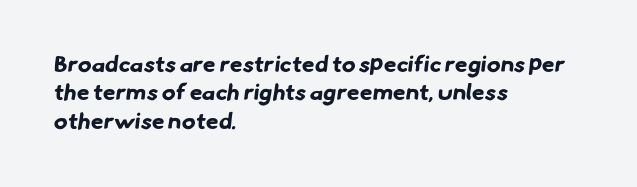
Q: Is the text bold? A: Yes.
Q: Is the text underlined? A: No.
Q: How is the paragraph aligned? A: Left-aligned.
Q: Is the spacing between letters normal or unusually wide? A: Normal.
